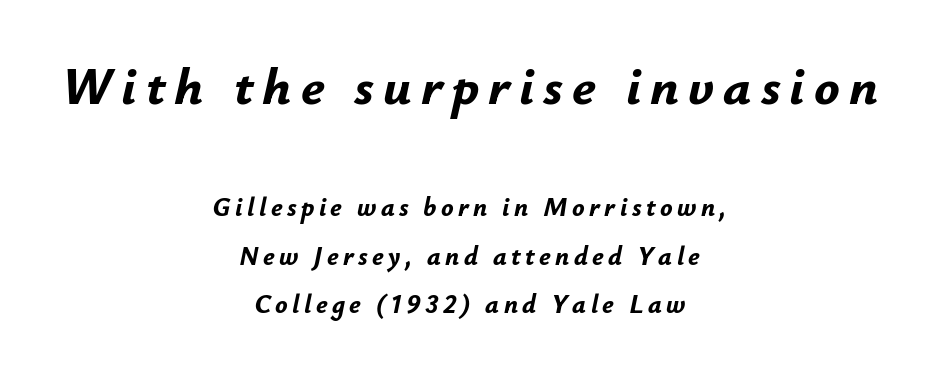
{"italic": "yes", "lean": "right", "slant_degrees": 12, "bold": "yes", "weight": "bold", "width": "normal", "stroke_contrast": "low", "x_height": "small", "monospaced": "no", "underline": "no", "align": "center", "line_spacing_ratio": 1.85, "larger_block": "first", "size_ratio": 2.04, "glyph_px": 53}
